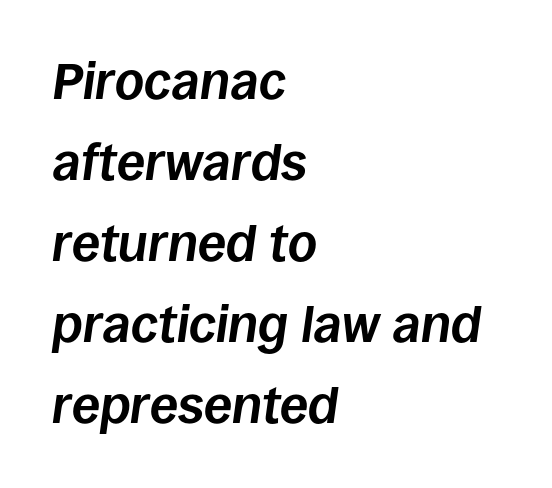
Q: Is the text bold? A: Yes.
Q: Is the text italic (slanted)? A: Yes, it leans right by about 8 degrees.
Q: Is the text underlined? A: No.
Q: How is the paragraph aligned? A: Left-aligned.
Q: Is the spacing between letters normal or unusually wide? A: Normal.
Q: Is the spacing between lines tight, normal or loose? A: Normal.
Q: Width (condensed, normal, or wide)? A: Normal.
Q: Stroke contrast? A: Low.
Q: x-height? A: Large.
Q: Monospaced? A: No.
